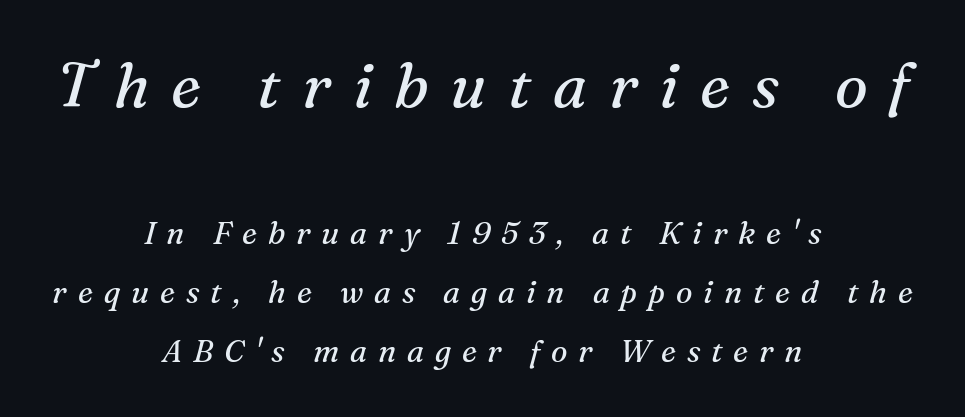
Do the characters align in a grid? No, the font is proportional. Students, note that the glyphs here are deliberately spaced far apart. Weight class: somewhere from thin through regular. The passage shown leans; its letterforms are oblique. Reading top to bottom, the characters get smaller at the block break. This sample uses a serif face.
